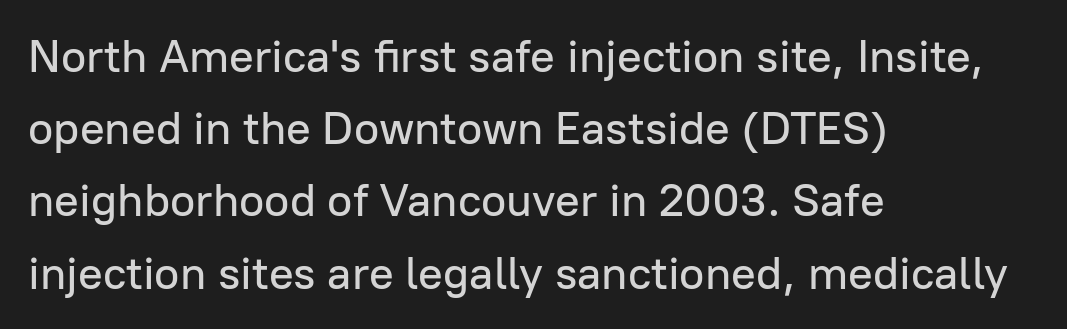
{"serif": "no", "italic": "no", "width": "normal", "stroke_contrast": "low", "x_height": "medium", "monospaced": "no", "underline": "no", "align": "left", "line_spacing": "normal", "line_spacing_ratio": 1.57, "letter_spacing": "normal", "letter_spacing_em": 0.0, "glyph_px": 46}
